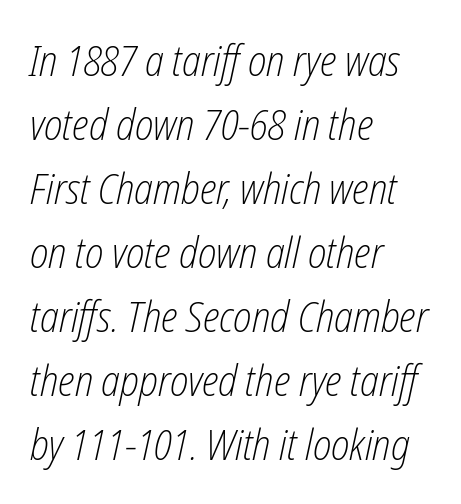
{"italic": "yes", "lean": "right", "slant_degrees": 12, "bold": "no", "weight": "light", "width": "condensed", "stroke_contrast": "low", "x_height": "medium", "monospaced": "no", "underline": "no", "align": "left", "line_spacing": "normal", "line_spacing_ratio": 1.49, "letter_spacing": "normal", "letter_spacing_em": 0.0, "glyph_px": 43}
